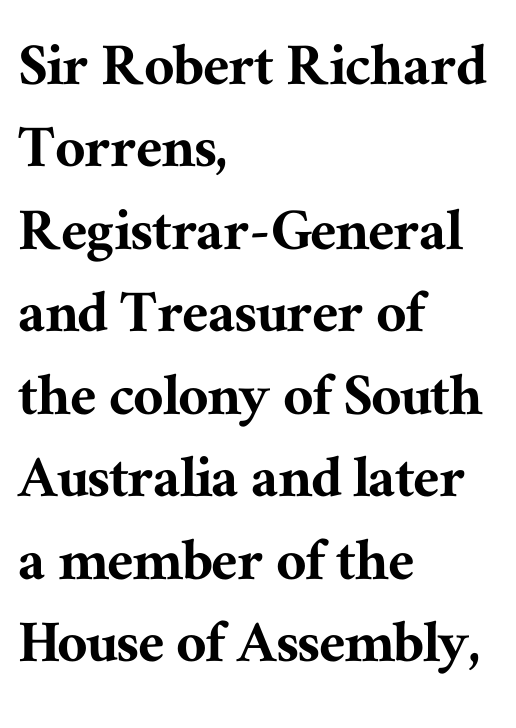
Is this a fixed-width face? No — the glyphs have proportional, varying widths. The line-height multiplier appears to be the usual default. All the whitespace from short lines collects on the right. The passage shown is typeset with a serif family. Descenders hang freely into open space.
